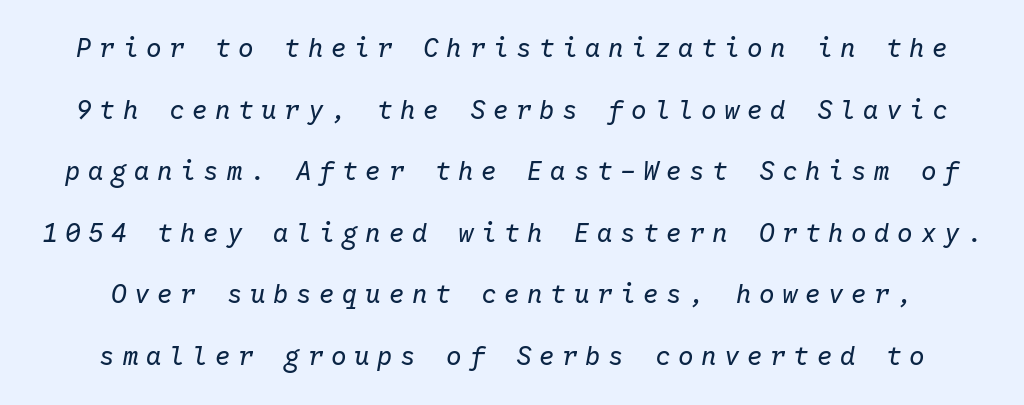
{"italic": "yes", "lean": "right", "slant_degrees": 10, "bold": "no", "underline": "no", "line_spacing": "loose", "line_spacing_ratio": 2.37, "letter_spacing": "wide", "letter_spacing_em": 0.29, "glyph_px": 26}
